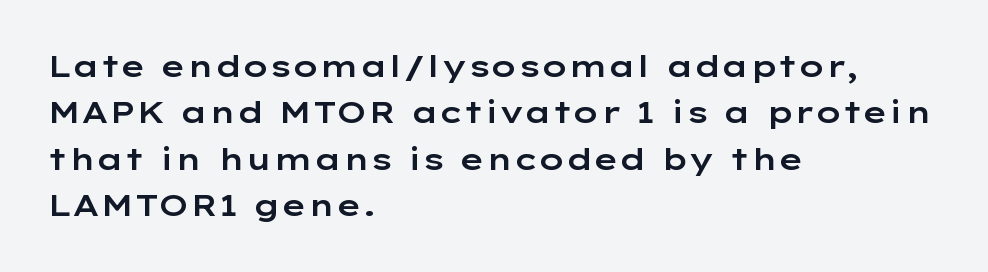
The image shows 30 px wide sans-serif type, upright; set left-aligned, normal line spacing (1.55x), normal letter spacing, not underlined; low stroke contrast and a medium x-height.
